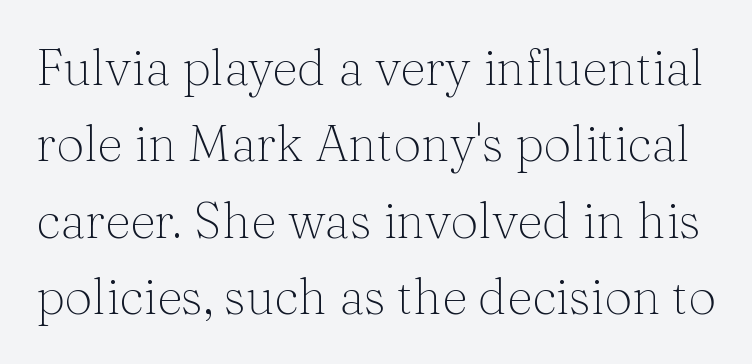
The image shows 50 px thin serif type, upright; set normal line spacing (1.53x), normal letter spacing, not underlined; medium stroke contrast and a medium x-height.
